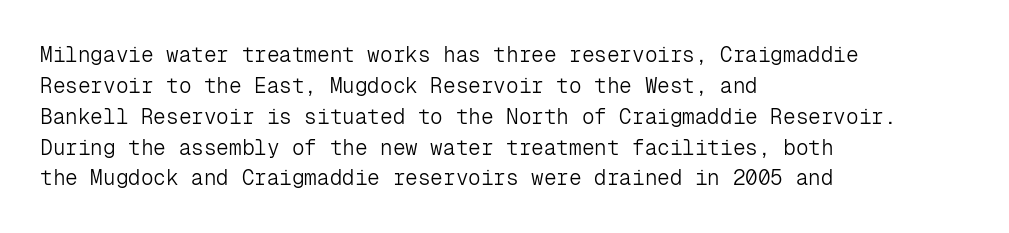
Q: Is the text bold? A: No.
Q: Is the text italic (slanted)? A: No, it is upright.
Q: Is the text underlined? A: No.
Q: How is the paragraph aligned? A: Left-aligned.
Q: Is the spacing between letters normal or unusually wide? A: Normal.
Q: Is the spacing between lines tight, normal or loose? A: Normal.
